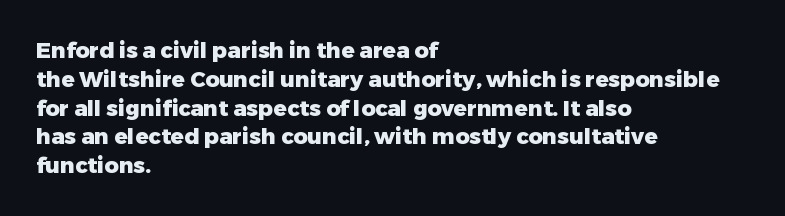
The rows are spaced the way most documents space them. Its strokes are broad and dark, the hallmark of bold type. Posture: upright roman. A bare baseline throughout the passage.
